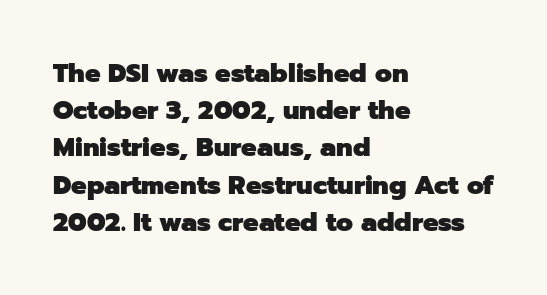
{"italic": "no", "bold": "yes", "underline": "no", "align": "left", "line_spacing": "normal", "line_spacing_ratio": 1.43, "letter_spacing": "normal", "letter_spacing_em": 0.0, "glyph_px": 26}
